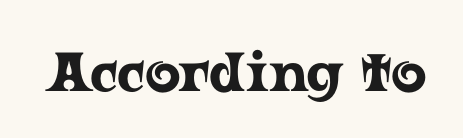
Q: Is the text italic (slanted)? A: No, it is upright.
Q: Is the typeface a serif or a sans-serif typeface? A: Serif.
Q: Is the text underlined? A: No.
Q: Is the spacing between letters normal or unusually wide? A: Normal.
Q: Width (condensed, normal, or wide)? A: Wide.
Q: Stroke contrast? A: Low.
Q: x-height? A: Medium.
Q: Monospaced? A: No.
